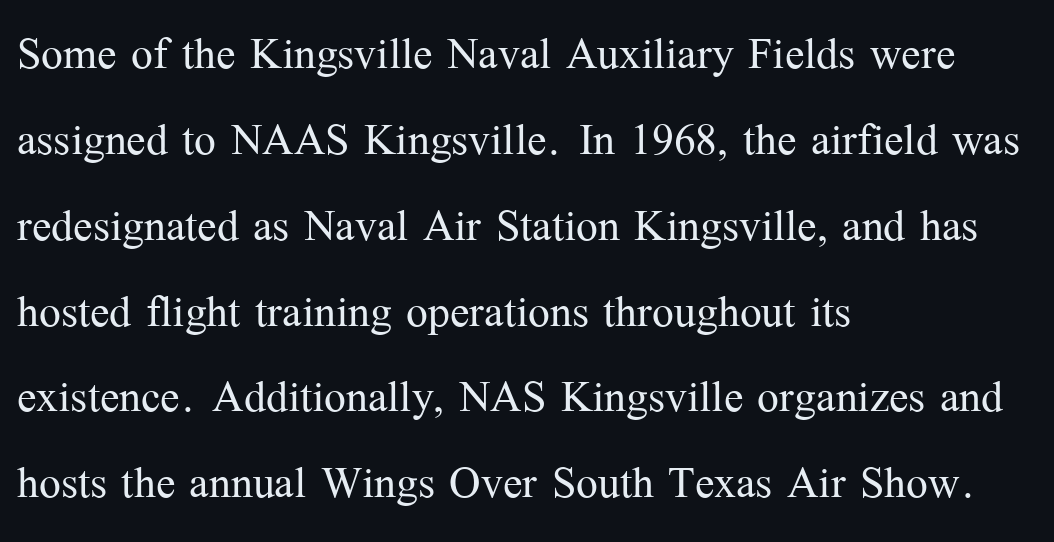
Are there feet on the stems? There are — it's a serif. Proportional: the letters do not fall into vertical columns. Is the type heavy? It reads as light-to-regular instead. The paragraph has a hard left edge and a soft right edge.
